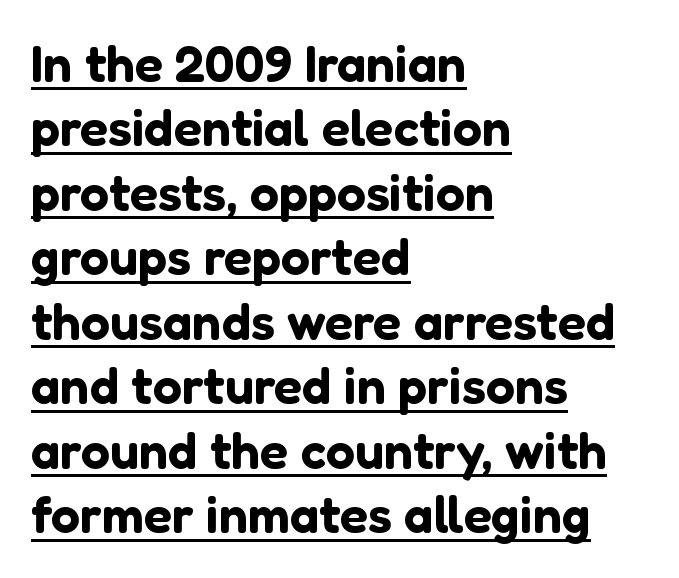
Q: Is the text italic (slanted)? A: No, it is upright.
Q: Is the typeface a serif or a sans-serif typeface? A: Sans-serif.
Q: Is the text underlined? A: Yes.
Q: How is the paragraph aligned? A: Left-aligned.
Q: Is the spacing between letters normal or unusually wide? A: Normal.
Q: Width (condensed, normal, or wide)? A: Normal.
Q: Stroke contrast? A: Low.
Q: x-height? A: Medium.
Q: Monospaced? A: No.
